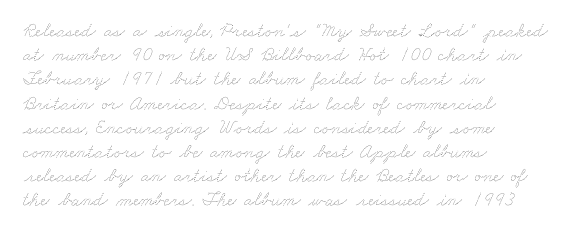
The strokes are not fattened; the text isn't bold. Default kerning and tracking; the words read as compact shapes. One-word summary of the alignment: left. Check under the words: just untouched page.
